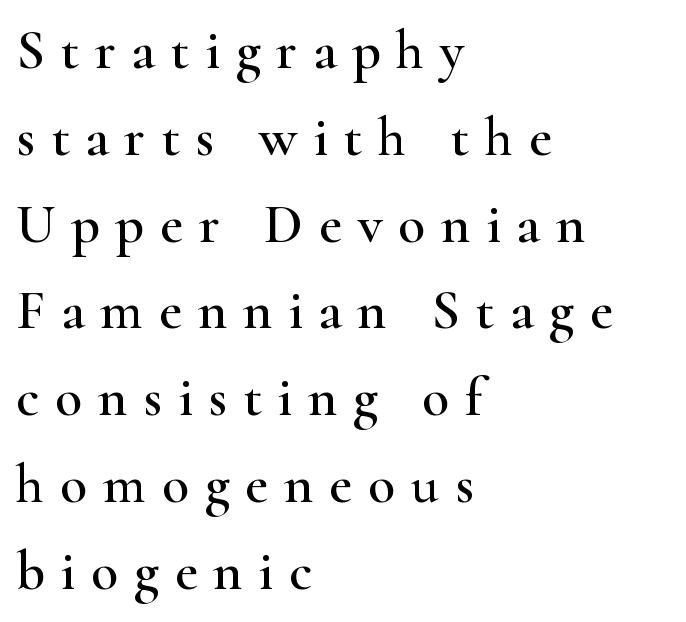
The image shows 56 px wide serif type, upright; set left-aligned, normal line spacing (1.55x), unusually wide letter spacing (+0.28 em), not underlined; high stroke contrast and a small x-height.
